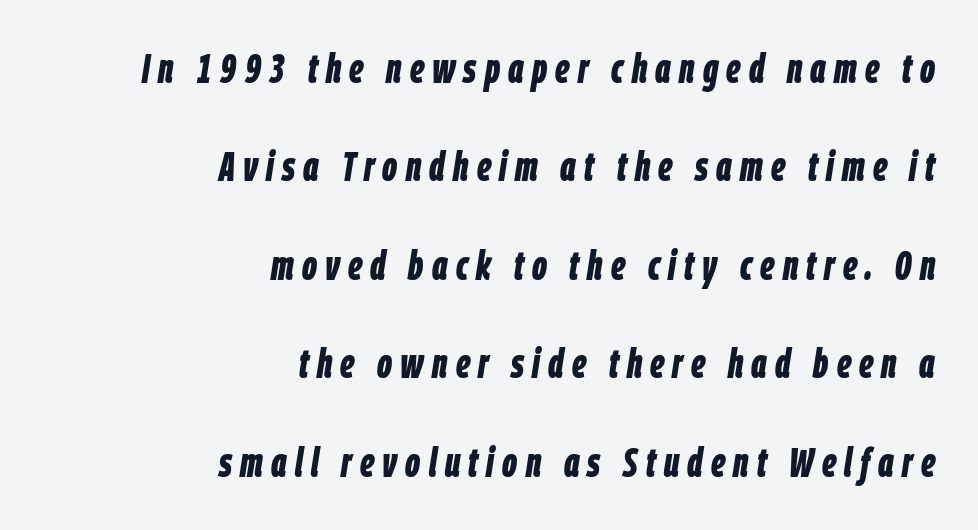
Tracking here is generous; glyphs stand well apart from one another. The compositor pushed each line to the right boundary. The passage shown is emphatically bold. Tall strokes in this sample are angled rather than plumb.
